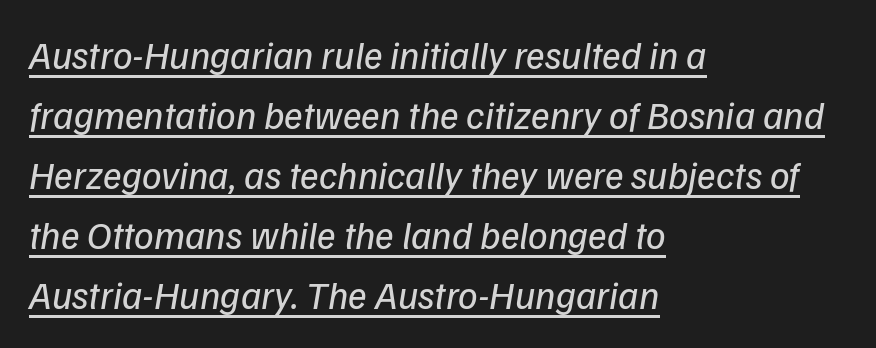
{"italic": "yes", "lean": "right", "slant_degrees": 9, "bold": "no", "weight": "regular", "width": "normal", "stroke_contrast": "low", "x_height": "medium", "monospaced": "no", "underline": "yes", "align": "left", "line_spacing": "normal", "line_spacing_ratio": 1.54, "letter_spacing": "normal", "letter_spacing_em": 0.0, "glyph_px": 39}
